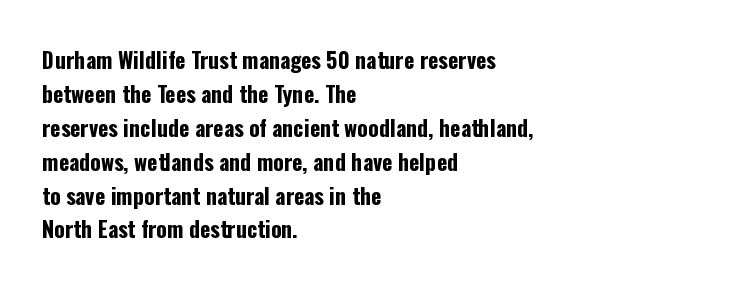
The lettering holds an erect, upright posture throughout. No word sits above an underline. Thick stems and heavy bowls — unmistakably bold. How are the letters spaced? Ordinarily, with no added tracking. Line beginnings align vertically; line endings do not.
